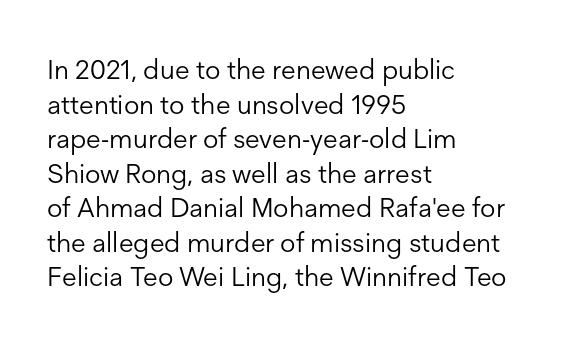
The image shows 27 px text type, upright; set left-aligned, normal line spacing (1.28x), normal letter spacing, not underlined.
